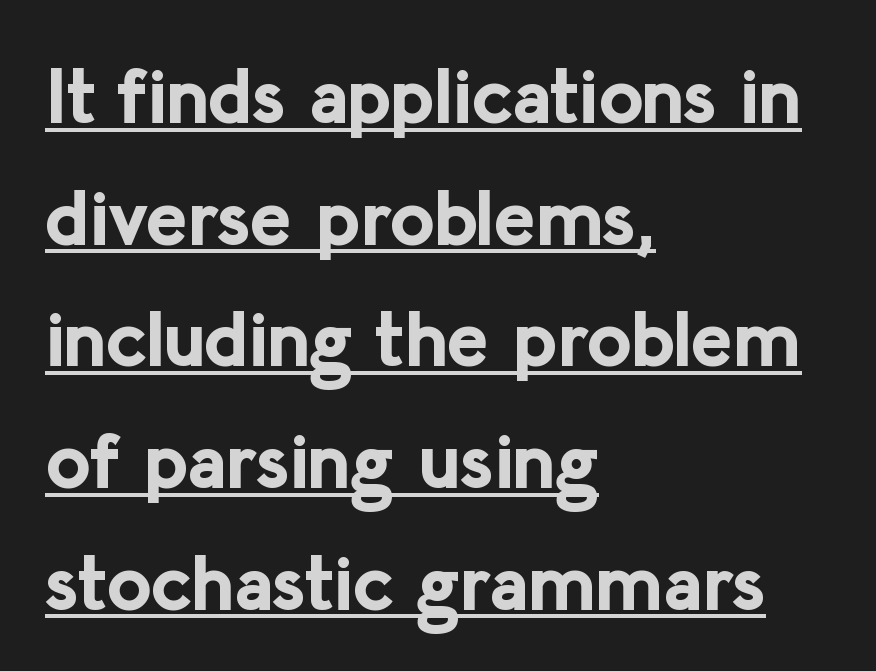
Q: Is the text bold? A: Yes.
Q: Is the text italic (slanted)? A: No, it is upright.
Q: Is the typeface a serif or a sans-serif typeface? A: Sans-serif.
Q: Is the text underlined? A: Yes.
Q: How is the paragraph aligned? A: Left-aligned.
Q: Is the spacing between letters normal or unusually wide? A: Normal.
Q: Is the spacing between lines tight, normal or loose? A: Normal.
Q: Width (condensed, normal, or wide)? A: Normal.
Q: Stroke contrast? A: Low.
Q: x-height? A: Medium.
Q: Monospaced? A: No.
